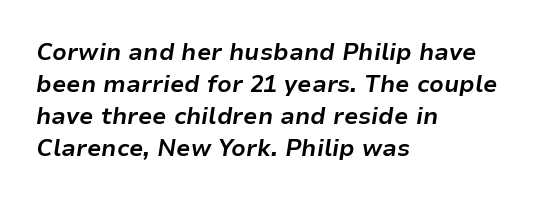
The image shows 23 px bold type, italic (leaning right); set left-aligned, normal line spacing (1.39x), normal letter spacing, not underlined.
